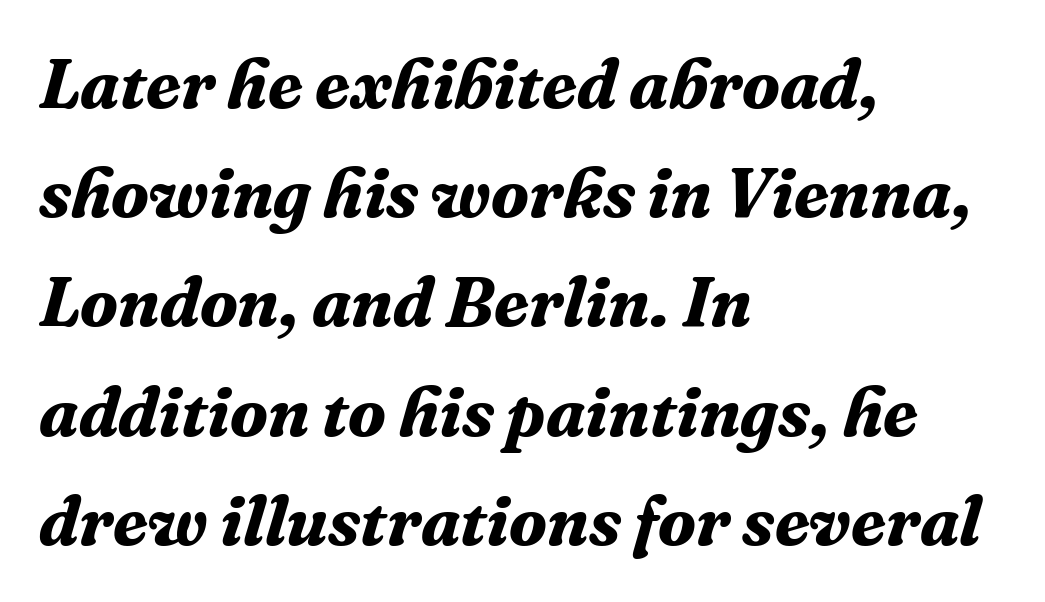
The face used here has the dense, thick strokes of a bold. Glyph-to-glyph distance matches everyday printed text. Beneath every word, the page is bare. These lines are rendered in a variable-pitch font. One glance says typical: line gaps are just what's usual.
